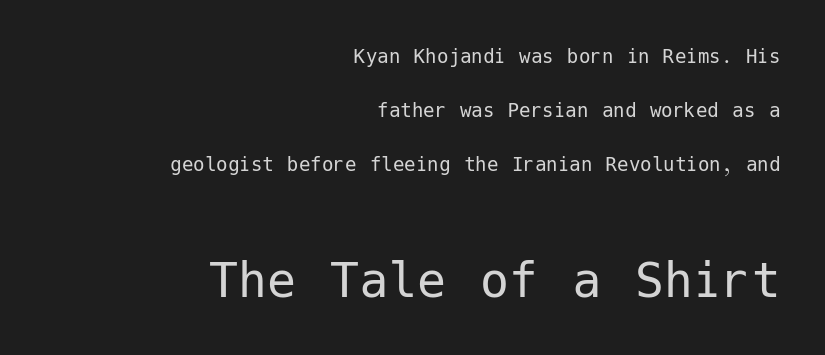
The image shows 58 px regular-weight sans-serif type, upright; set right-aligned, loose line spacing (2.34x), normal letter spacing, not underlined; the second (bottom) block is 2.52x larger; low stroke contrast and a medium x-height.
